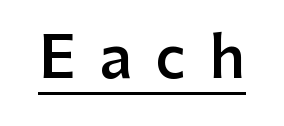
In terms of posture, this sample is upright. Is the type bold? Partly — it's a semibold, heavier than regular but not fully bold. This is underlined copy, the kind a proofreader might mark for attention. This is sans-serif lettering, the kind often seen on screens and signage. Think of a printed novel: that variable character pitch is what you see here. The rendering inserts visible extra space after every character.
